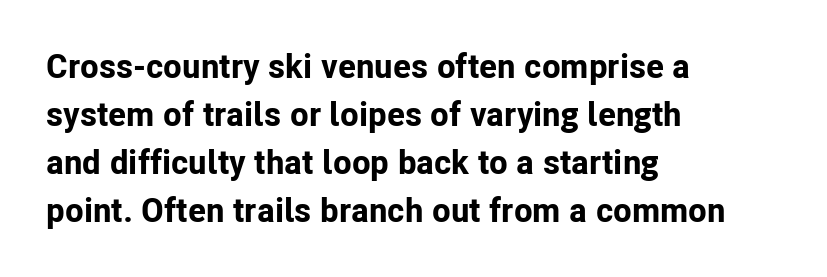
Q: Is the text bold? A: Yes.
Q: Is the text italic (slanted)? A: No, it is upright.
Q: Is the typeface a serif or a sans-serif typeface? A: Sans-serif.
Q: Is the text underlined? A: No.
Q: How is the paragraph aligned? A: Left-aligned.
Q: Is the spacing between letters normal or unusually wide? A: Normal.
Q: Is the spacing between lines tight, normal or loose? A: Normal.
Q: Width (condensed, normal, or wide)? A: Normal.
Q: Stroke contrast? A: Low.
Q: x-height? A: Medium.
Q: Monospaced? A: No.
